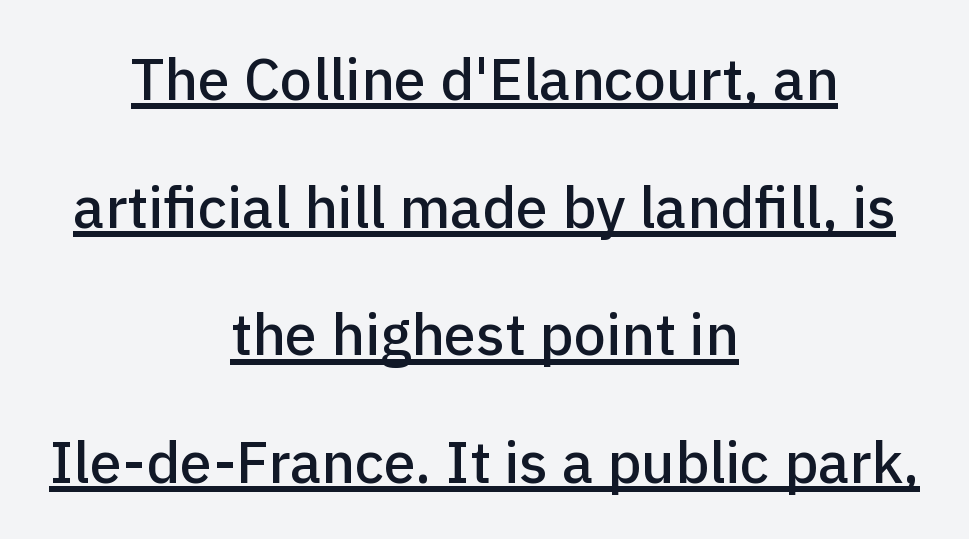
{"serif": "no", "italic": "no", "width": "normal", "stroke_contrast": "low", "x_height": "medium", "monospaced": "no", "underline": "yes", "align": "center", "line_spacing": "loose", "line_spacing_ratio": 2.2, "letter_spacing": "normal", "letter_spacing_em": 0.0, "glyph_px": 58}
